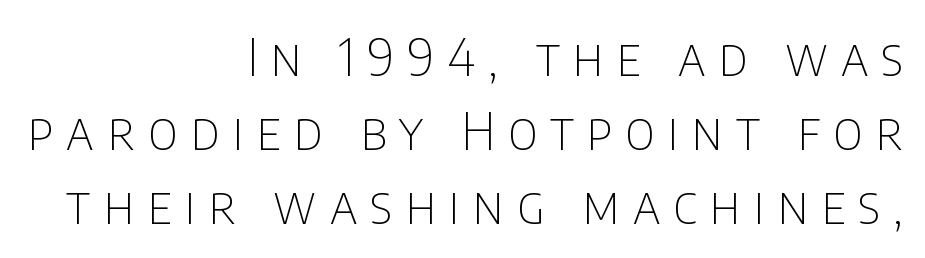
Q: Is the text bold? A: No.
Q: Is the text italic (slanted)? A: No, it is upright.
Q: Is the typeface a serif or a sans-serif typeface? A: Sans-serif.
Q: Is the text underlined? A: No.
Q: How is the paragraph aligned? A: Right-aligned.
Q: Is the spacing between letters normal or unusually wide? A: Unusually wide.
Q: Is the spacing between lines tight, normal or loose? A: Normal.
Q: Width (condensed, normal, or wide)? A: Condensed.
Q: Stroke contrast? A: Low.
Q: x-height? A: Large.
Q: Monospaced? A: No.
